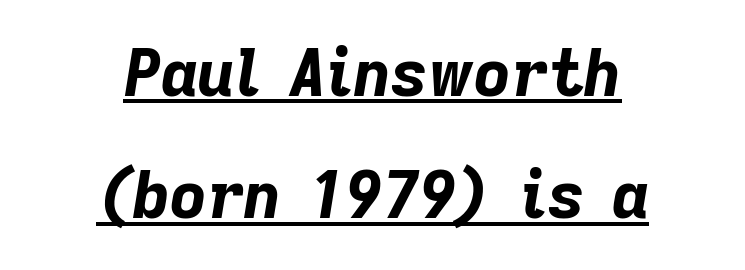
The image shows 64 px bold type, italic (leaning right); set centered, loose line spacing (1.91x), normal letter spacing, underlined; low stroke contrast and a medium x-height.
